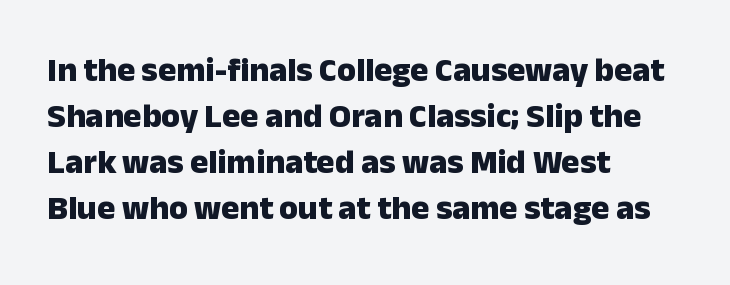
The image shows 34 px heavy sans-serif type, upright; set left-aligned, normal line spacing (1.35x), normal letter spacing, not underlined; low stroke contrast and a medium x-height.
